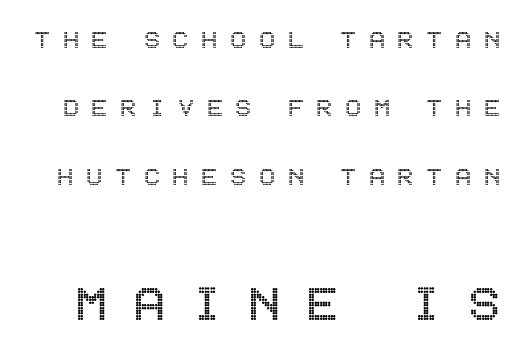
The image shows 60 px condensed type, upright; set loose line spacing (2.28x), unusually wide letter spacing (+0.42 em), not underlined; the second (bottom) block is 2.0x larger; a large x-height.
